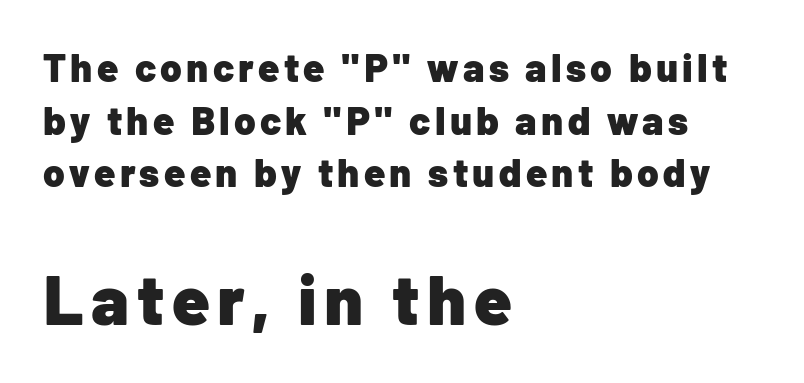
{"serif": "no", "italic": "no", "bold": "yes", "weight": "heavy", "width": "normal", "stroke_contrast": "low", "x_height": "medium", "monospaced": "no", "underline": "no", "align": "left", "line_spacing": "normal", "line_spacing_ratio": 1.35, "larger_block": "second", "size_ratio": 1.77, "glyph_px": 69}
